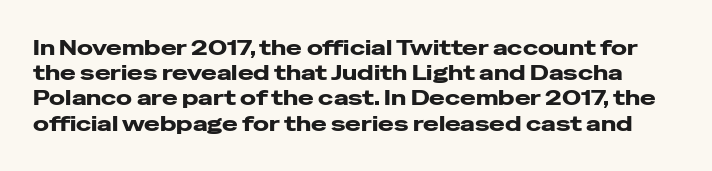
Q: Is the text bold? A: Yes.
Q: Is the text italic (slanted)? A: No, it is upright.
Q: Is the text underlined? A: No.
Q: Is the spacing between letters normal or unusually wide? A: Normal.
